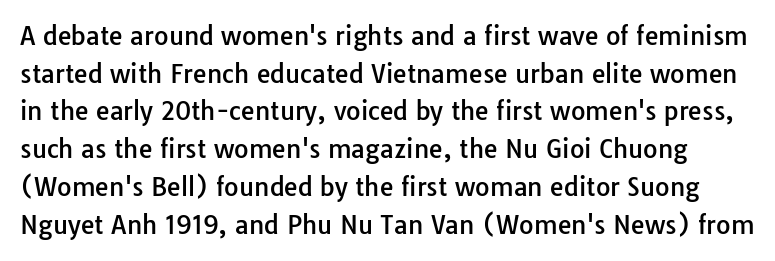
Q: Is the text italic (slanted)? A: No, it is upright.
Q: Is the text underlined? A: No.
Q: Is the spacing between letters normal or unusually wide? A: Normal.
Q: Is the spacing between lines tight, normal or loose? A: Normal.
